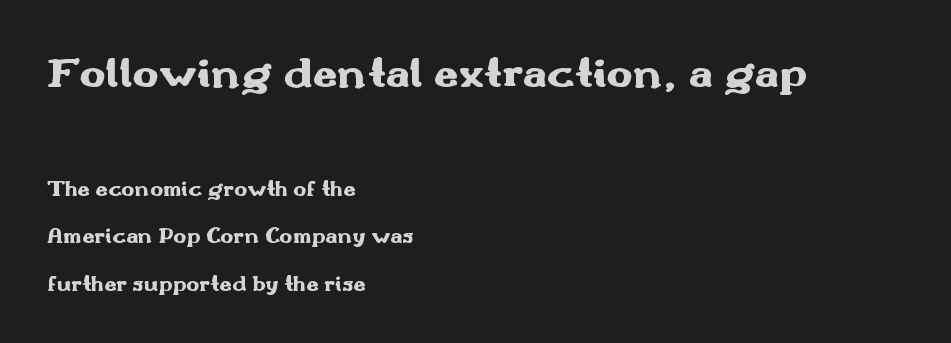
This is roman type, the default non-slanted kind. Is the block centered? No — it sits flush against the left margin. Heavy-handed strokes throughout: this text is bold. The glyphs in this specimen are sans serif.
